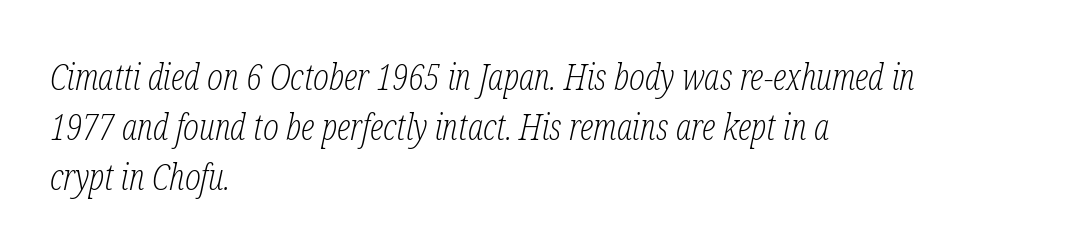
The image shows 37 px light, condensed serif type, italic (leaning right); set left-aligned, normal line spacing (1.35x), normal letter spacing, not underlined; low stroke contrast and a medium x-height.
